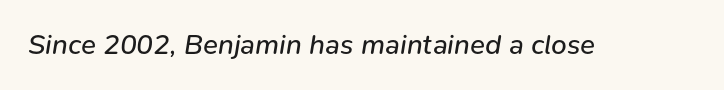
Short note: letters normally spaced. A typesetter would mark this as italic. This sample has the flowing, uneven cadence of proportional lettering. Bold? No — there's no thickening of the strokes.
